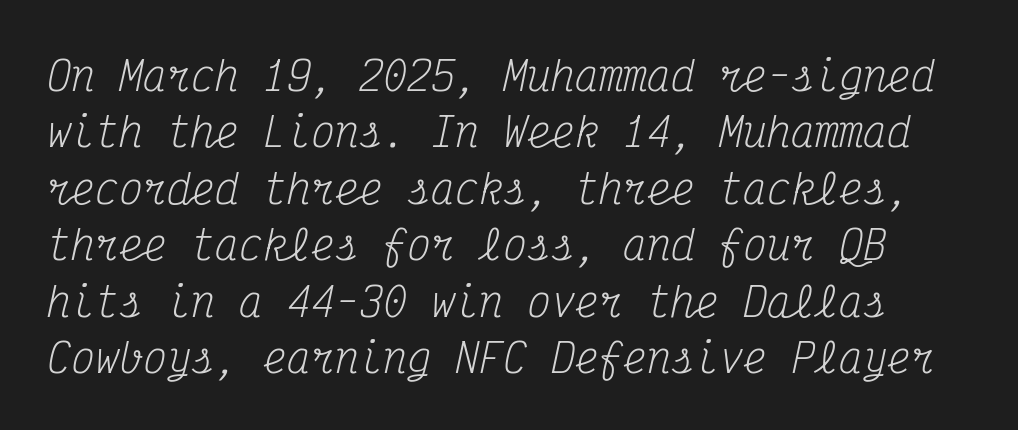
Q: Is the text bold? A: No.
Q: Is the text italic (slanted)? A: Yes, it leans right by about 12 degrees.
Q: Is the typeface a serif or a sans-serif typeface? A: Serif.
Q: Is the text underlined? A: No.
Q: Is the spacing between letters normal or unusually wide? A: Normal.
Q: Is the spacing between lines tight, normal or loose? A: Normal.
Q: Width (condensed, normal, or wide)? A: Condensed.
Q: Stroke contrast? A: Medium.
Q: x-height? A: Medium.
Q: Monospaced? A: Yes.
